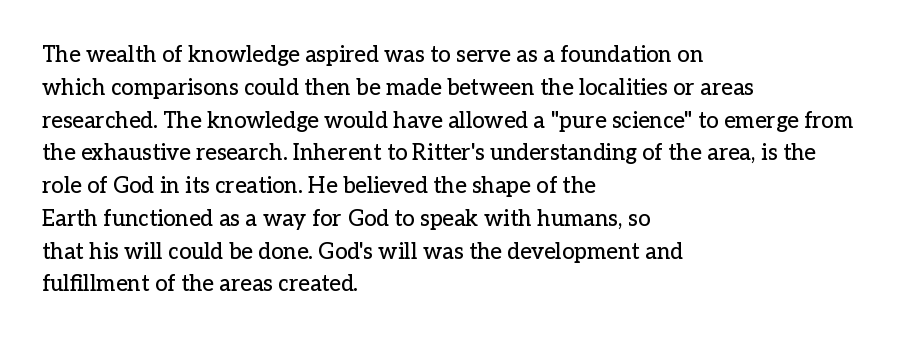
The image shows 22 px text type, upright; set left-aligned, normal line spacing (1.49x), normal letter spacing, not underlined.
